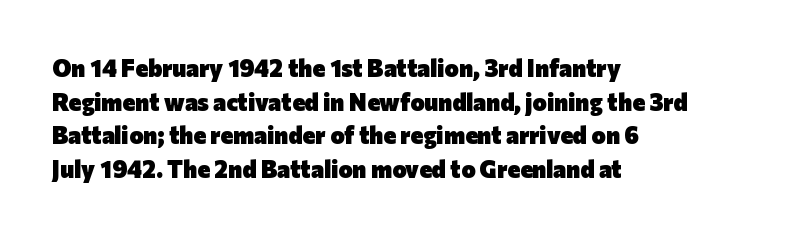
{"italic": "no", "bold": "yes", "underline": "no", "align": "left", "line_spacing": "normal", "line_spacing_ratio": 1.4, "letter_spacing": "normal", "letter_spacing_em": 0.0, "glyph_px": 24}
